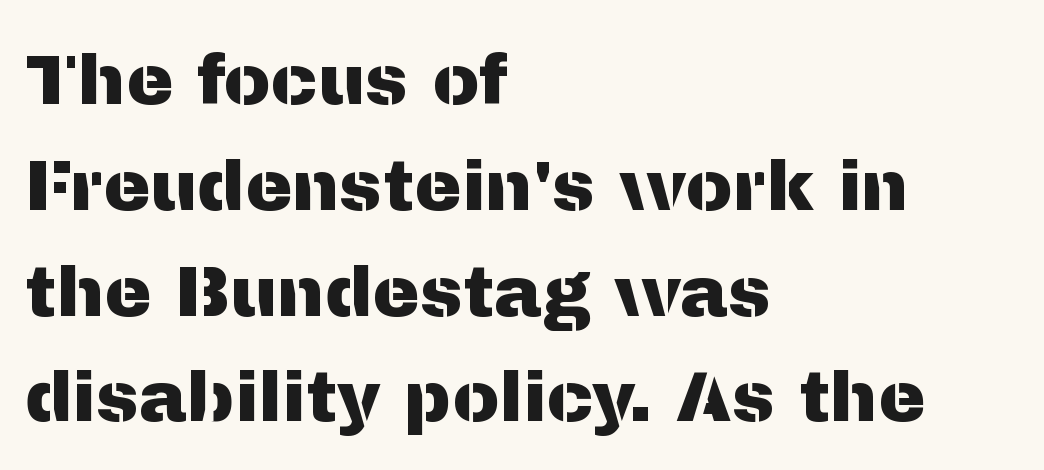
{"serif": "no", "italic": "no", "width": "normal", "stroke_contrast": "medium", "x_height": "medium", "monospaced": "no", "underline": "no", "align": "left", "line_spacing": "normal", "line_spacing_ratio": 1.49, "letter_spacing": "normal", "letter_spacing_em": 0.0, "glyph_px": 71}
